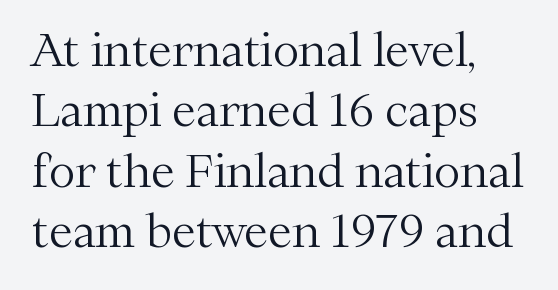
The image shows 44 px light serif type, upright; set left-aligned, normal line spacing (1.37x), normal letter spacing, not underlined; medium stroke contrast and a medium x-height.
